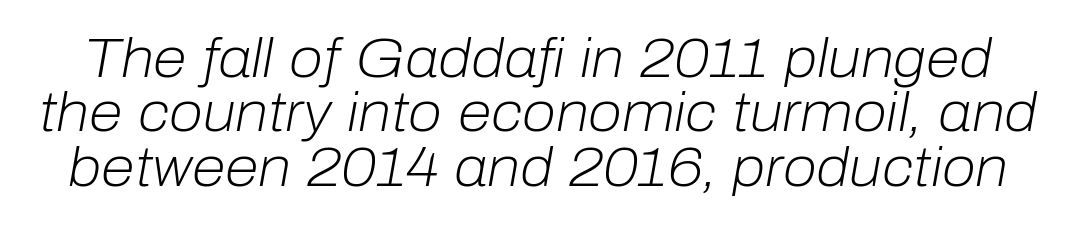
{"italic": "yes", "lean": "right", "slant_degrees": 10, "bold": "no", "weight": "light", "width": "normal", "stroke_contrast": "low", "x_height": "medium", "monospaced": "no", "underline": "no", "line_spacing": "tight", "line_spacing_ratio": 0.99, "letter_spacing": "normal", "letter_spacing_em": 0.0, "glyph_px": 55}
